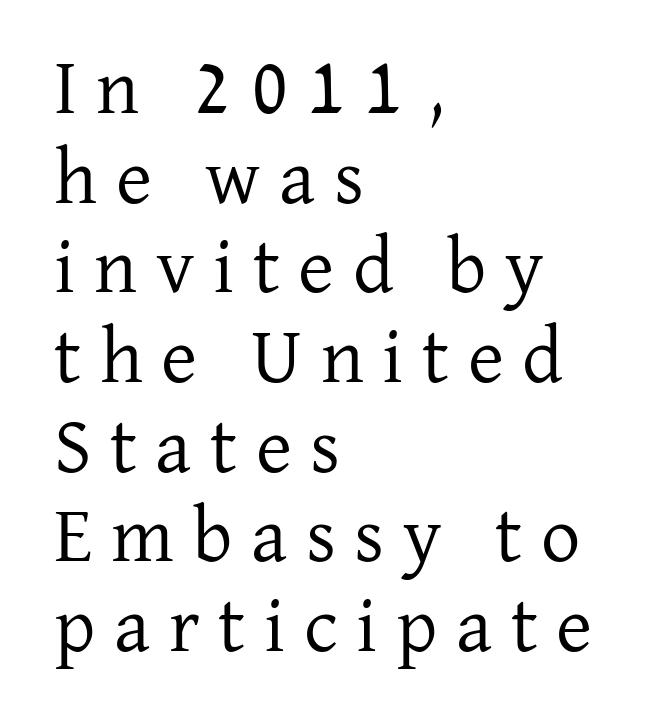
{"serif": "yes", "italic": "no", "bold": "no", "weight": "regular", "width": "normal", "stroke_contrast": "low", "x_height": "medium", "monospaced": "no", "underline": "no", "align": "left", "line_spacing": "tight", "line_spacing_ratio": 1.15, "letter_spacing": "wide", "letter_spacing_em": 0.24, "glyph_px": 78}
